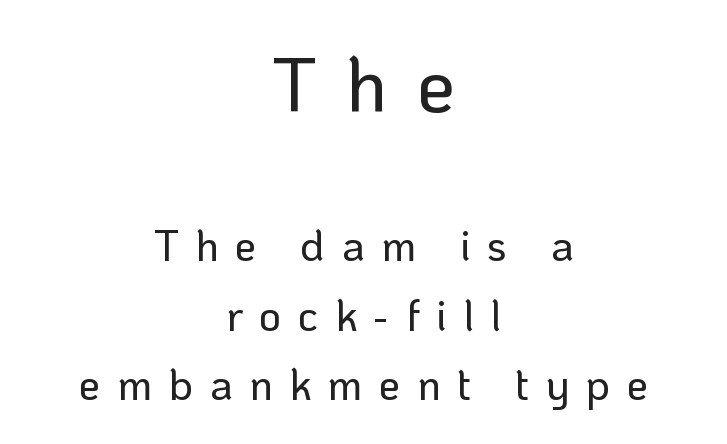
Q: Is the text italic (slanted)? A: No, it is upright.
Q: Is the typeface a serif or a sans-serif typeface? A: Sans-serif.
Q: Is the text underlined? A: No.
Q: How is the paragraph aligned? A: Centered.
Q: Is the spacing between letters normal or unusually wide? A: Unusually wide.
Q: Is the spacing between lines tight, normal or loose? A: Normal.
Q: Which block of text is set in a larger size, the first (top) or the second (bottom)? A: The first (top) one.
Q: Width (condensed, normal, or wide)? A: Normal.
Q: Stroke contrast? A: Low.
Q: x-height? A: Medium.
Q: Monospaced? A: No.
